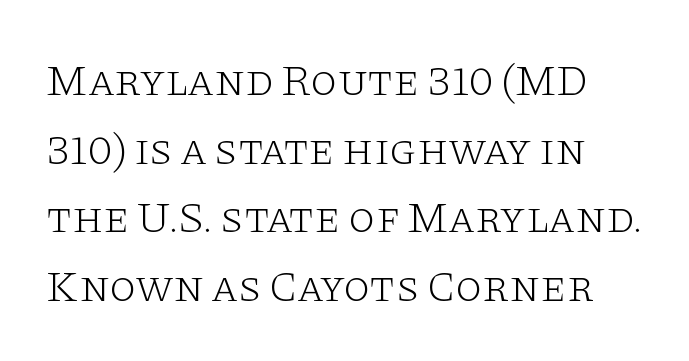
Type without underlining. Spacing verdict: proportional, widths tailored to each character. The gaps between neighbouring characters are ordinary and unremarkable. Yep, those are serifs on the letters.
